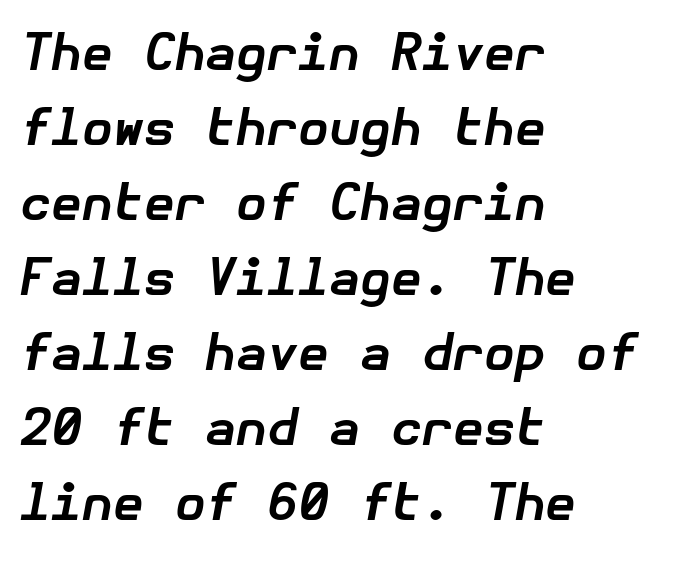
Which margin do the lines hug? The left one — the right edge is uneven. Type without underlining. The type is set solid horizontally, with unmodified tracking. Students, observe: this is what conventionally led text looks like. Emphasis-style slanted type is in use.
